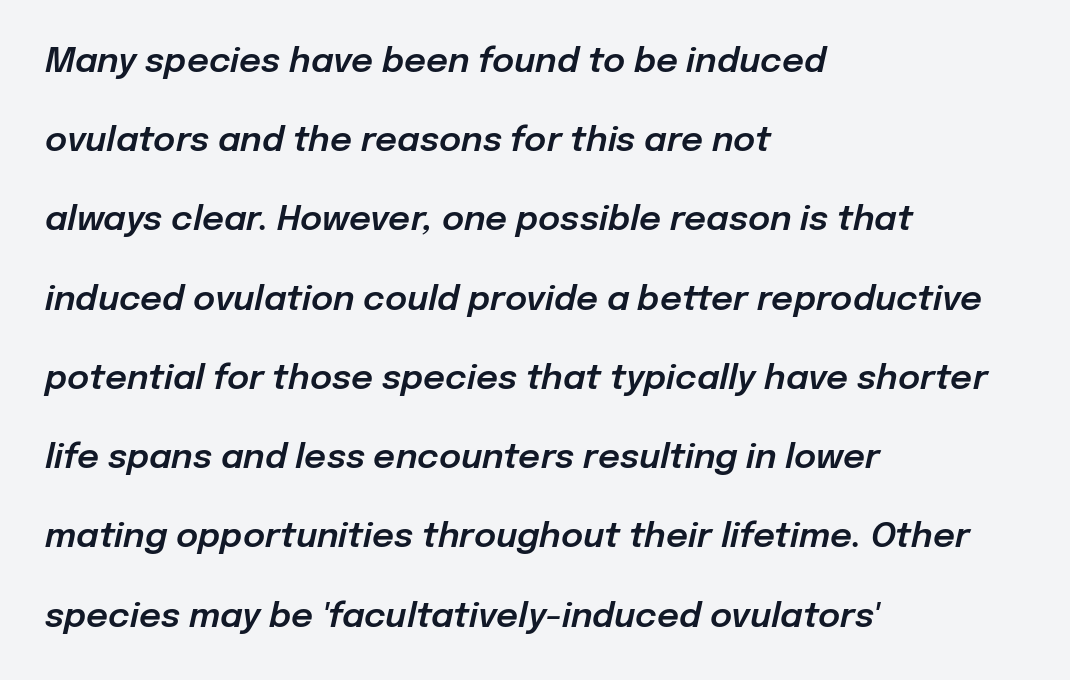
The image shows 34 px text type, italic (leaning right); set left-aligned, loose line spacing (2.33x), normal letter spacing, not underlined; low stroke contrast and a medium x-height.
